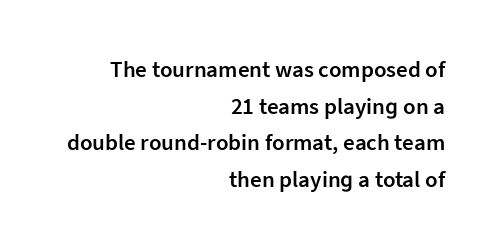
The vertical gap from one line to the next is medium. It's the straight-up-and-down kind of type. The words here are not underlined. What stands out about the letter spacing? Nothing — it is the standard amount. Notice the strokes are somewhat thickened but not fully heavy: this is a semibold.
